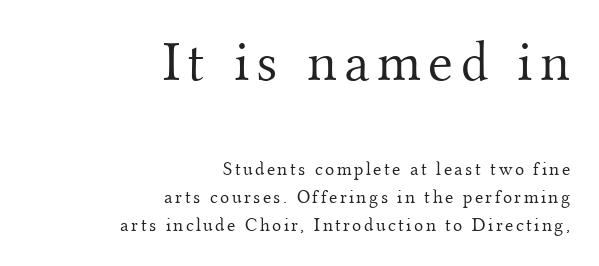
Proportional: the letters do not fall into vertical columns. The passage shown is typeset with a serif family. Is the stroke heavy? The answer is a plain regular-or-lighter. Compared with typical paragraphs, the rows here are spaced about the same. Every stem runs plumb, perpendicular to the baseline.
